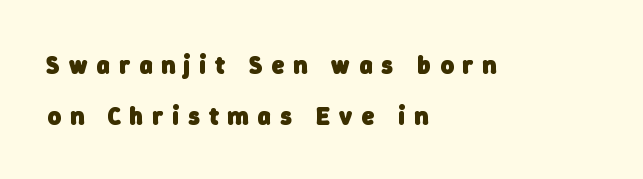
The image shows 25 px bold type; set left-aligned, loose line spacing (2.03x), unusually wide letter spacing (+0.37 em), not underlined.
